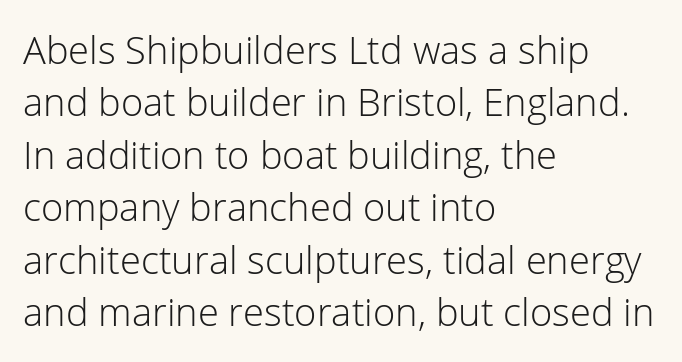
Does the copy run flush right? No — it runs flush left. The type sits square on the baseline with zero lean. Letter spacing: default. Just letters on the line, the space beneath them empty.
